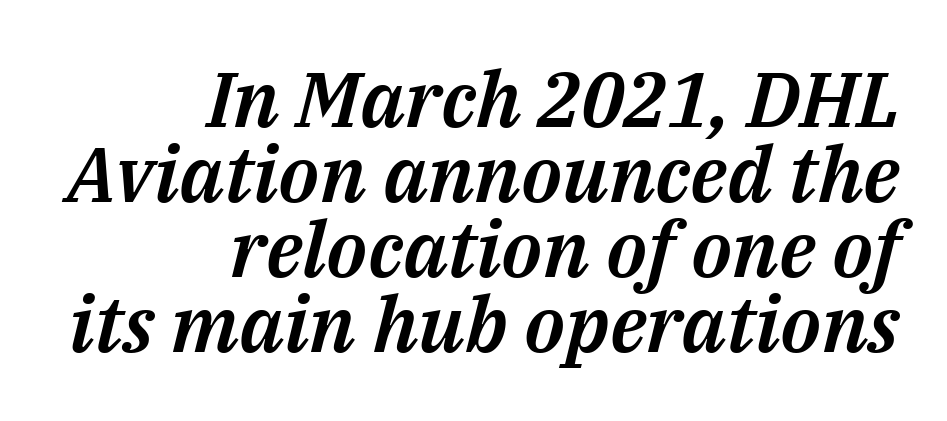
{"italic": "yes", "lean": "right", "slant_degrees": 14, "width": "normal", "stroke_contrast": "medium", "x_height": "medium", "monospaced": "no", "underline": "no", "align": "right", "line_spacing": "tight", "line_spacing_ratio": 0.96, "letter_spacing": "normal", "letter_spacing_em": 0.0, "glyph_px": 78}
